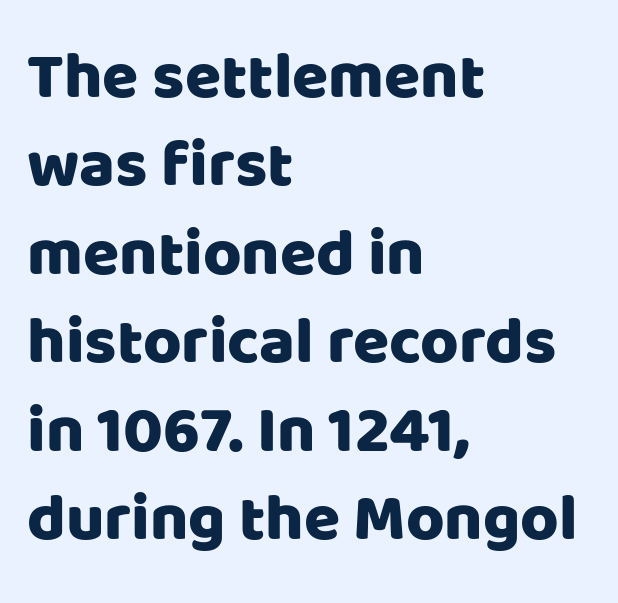
Proportional: the letters do not fall into vertical columns. What stands out about the letter spacing? Nothing — it is the standard amount. Unlike a traditional serif, this face leaves its strokes unadorned. Do the letters lean? They stand straight. These lines sit exactly where default settings would place them.
